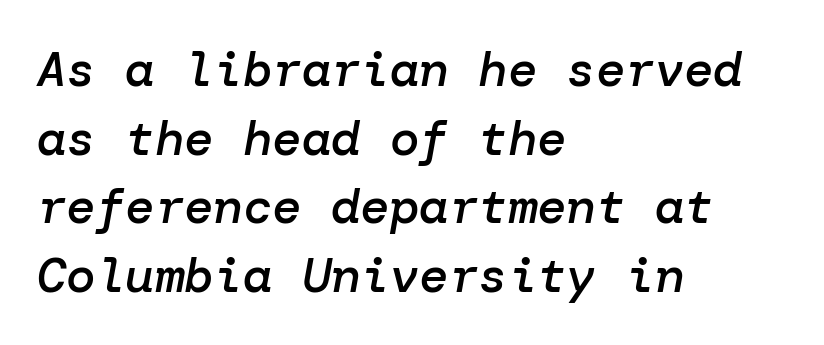
{"italic": "yes", "lean": "right", "slant_degrees": 10, "bold": "semi", "weight": "semibold", "width": "normal", "stroke_contrast": "low", "x_height": "medium", "underline": "no", "align": "left", "line_spacing": "normal", "line_spacing_ratio": 1.4, "letter_spacing": "normal", "letter_spacing_em": 0.0, "glyph_px": 49}
